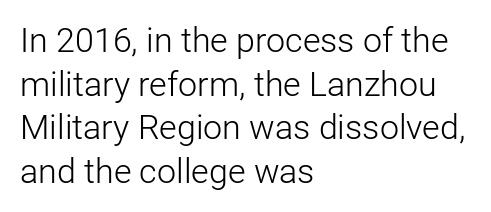
Check under the words: just untouched page. Caption: standard tracking, unaltered. Summary of vertical rhythm: regular, with standard interline spacing. This sample has the flowing, uneven cadence of proportional lettering. Typographically, this falls in the sans-serif category.
